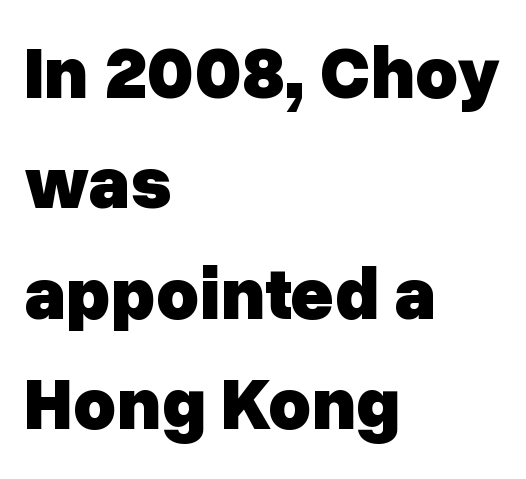
Is the block centered? No — it sits flush against the left margin. The strokes are fattened all the way to bold. The lettering holds an erect, upright posture throughout. Standard letterfit; no display-style spreading of the glyphs. You could not count columns in this text — the font is proportionally spaced.
